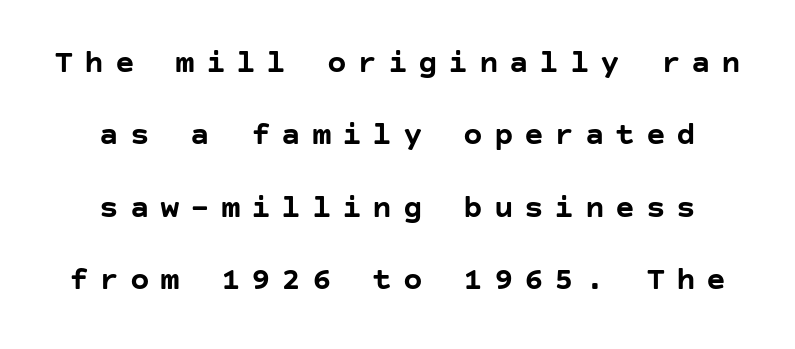
Q: Is the text bold? A: Yes.
Q: Is the text italic (slanted)? A: No, it is upright.
Q: Is the typeface a serif or a sans-serif typeface? A: Sans-serif.
Q: Is the text underlined? A: No.
Q: Is the spacing between letters normal or unusually wide? A: Unusually wide.
Q: Is the spacing between lines tight, normal or loose? A: Loose.
Q: Width (condensed, normal, or wide)? A: Normal.
Q: Stroke contrast? A: Low.
Q: x-height? A: Large.
